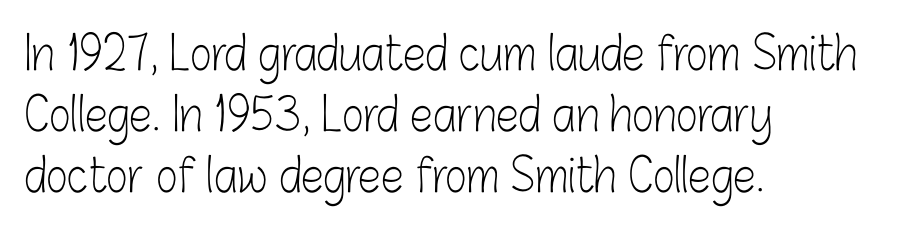
Q: Is the text bold? A: No.
Q: Is the text italic (slanted)? A: No, it is upright.
Q: Is the typeface a serif or a sans-serif typeface? A: Sans-serif.
Q: Is the text underlined? A: No.
Q: How is the paragraph aligned? A: Left-aligned.
Q: Is the spacing between letters normal or unusually wide? A: Normal.
Q: Is the spacing between lines tight, normal or loose? A: Normal.
Q: Width (condensed, normal, or wide)? A: Condensed.
Q: Stroke contrast? A: Low.
Q: x-height? A: Medium.
Q: Monospaced? A: No.
